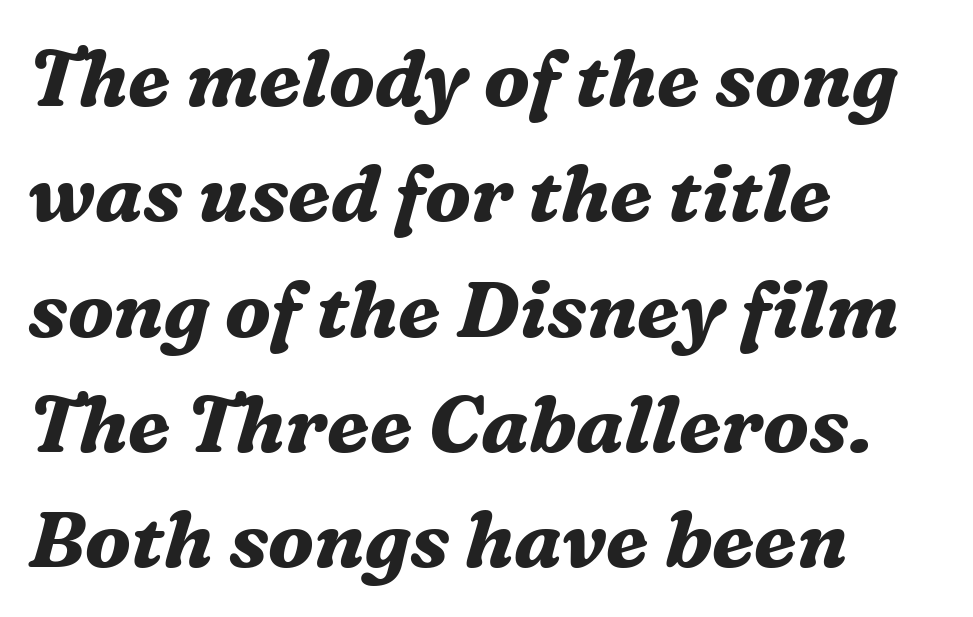
Successive baselines arrive at the customary interval. Slanted lettering throughout. The glyphs have the mass of a bold cut. Does the type have serifs? Yes, each stem ends in a small foot. Is this a fixed-width face? No — the glyphs have proportional, varying widths. Typeset ragged right — the left edge is the straight one.
